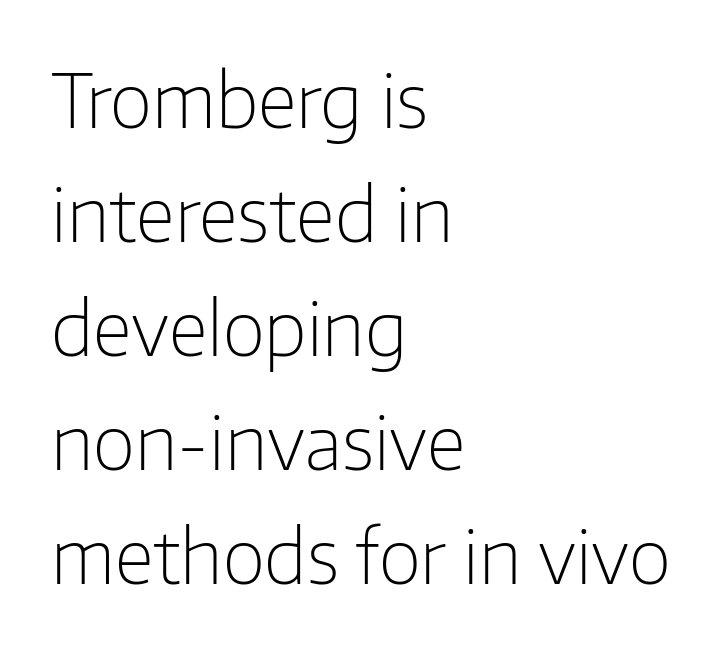
{"serif": "no", "italic": "no", "bold": "no", "weight": "light", "width": "normal", "stroke_contrast": "low", "x_height": "medium", "monospaced": "no", "underline": "no", "align": "left", "line_spacing": "normal", "line_spacing_ratio": 1.54, "letter_spacing": "normal", "letter_spacing_em": 0.0, "glyph_px": 74}
